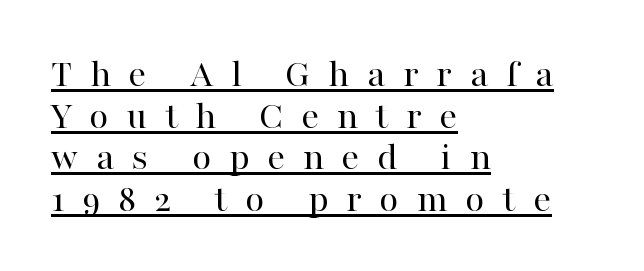
Q: Is the text bold? A: No.
Q: Is the text italic (slanted)? A: No, it is upright.
Q: Is the typeface a serif or a sans-serif typeface? A: Serif.
Q: Is the text underlined? A: Yes.
Q: How is the paragraph aligned? A: Left-aligned.
Q: Is the spacing between letters normal or unusually wide? A: Unusually wide.
Q: Is the spacing between lines tight, normal or loose? A: Tight.
Q: Width (condensed, normal, or wide)? A: Normal.
Q: Stroke contrast? A: High.
Q: x-height? A: Medium.
Q: Monospaced? A: No.
